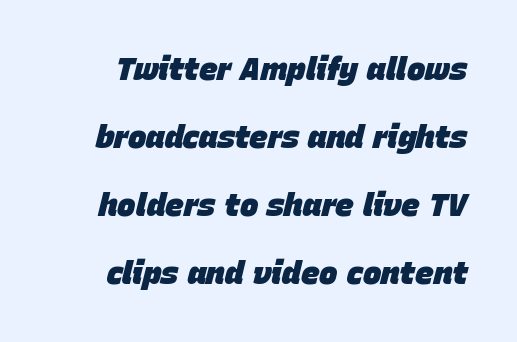
The face used here is proportionally spaced, like ordinary book or web type. Observe the ordinary spacing: letters are neighbours, not strangers. The whole block is typeset with a tilt. Weight check: bold — yes, fully.
